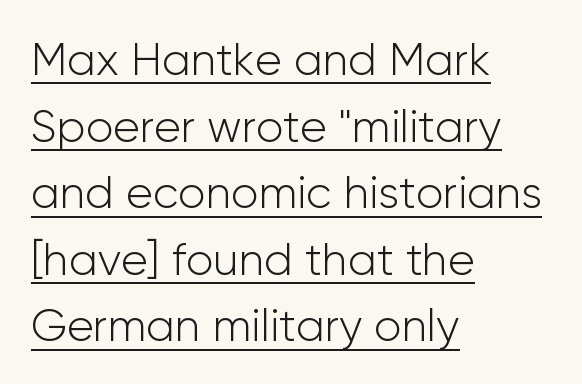
Q: Is the text bold? A: No.
Q: Is the text italic (slanted)? A: No, it is upright.
Q: Is the typeface a serif or a sans-serif typeface? A: Sans-serif.
Q: Is the text underlined? A: Yes.
Q: How is the paragraph aligned? A: Left-aligned.
Q: Is the spacing between letters normal or unusually wide? A: Normal.
Q: Is the spacing between lines tight, normal or loose? A: Normal.
Q: Width (condensed, normal, or wide)? A: Normal.
Q: Stroke contrast? A: Low.
Q: x-height? A: Medium.
Q: Monospaced? A: No.
